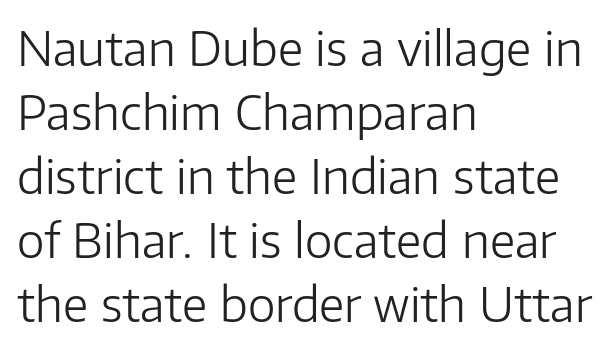
Q: Is the text bold? A: No.
Q: Is the text italic (slanted)? A: No, it is upright.
Q: Is the typeface a serif or a sans-serif typeface? A: Sans-serif.
Q: Is the text underlined? A: No.
Q: How is the paragraph aligned? A: Left-aligned.
Q: Is the spacing between letters normal or unusually wide? A: Normal.
Q: Is the spacing between lines tight, normal or loose? A: Normal.
Q: Width (condensed, normal, or wide)? A: Normal.
Q: Stroke contrast? A: Low.
Q: x-height? A: Medium.
Q: Monospaced? A: No.
